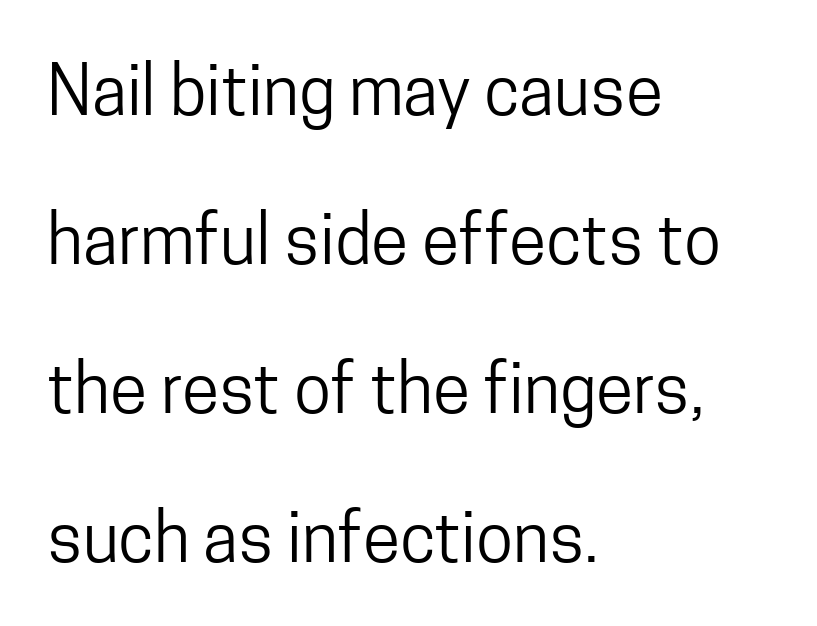
Casual observation: everything's shoved over to the left. This sample has the flowing, uneven cadence of proportional lettering. A typesetter would label this face a sans. Italic? Not at all — the glyphs are vertical. Weight: regular or lighter. Underline: absent.
